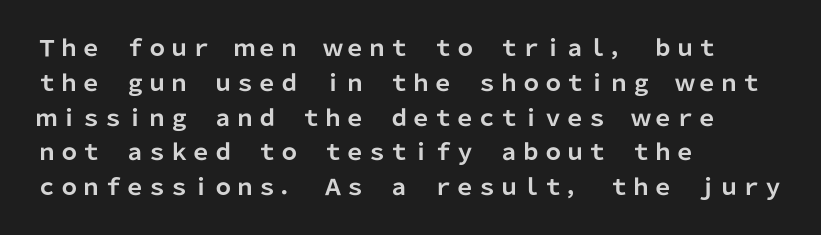
Q: Is the text bold? A: Yes.
Q: Is the text italic (slanted)? A: No, it is upright.
Q: Is the text underlined? A: No.
Q: How is the paragraph aligned? A: Left-aligned.
Q: Is the spacing between letters normal or unusually wide? A: Normal.
Q: Is the spacing between lines tight, normal or loose? A: Normal.
